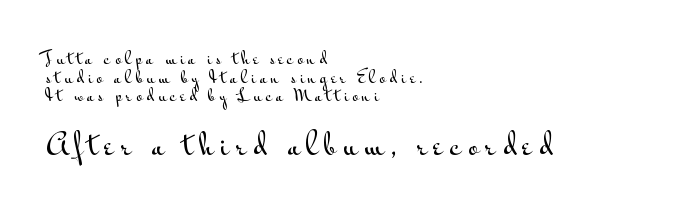
{"serif": "no", "width": "wide", "stroke_contrast": "medium", "x_height": "small", "monospaced": "no", "underline": "no", "align": "left", "line_spacing_ratio": 1.17, "letter_spacing": "wide", "letter_spacing_em": 0.24, "larger_block": "second", "size_ratio": 1.75, "glyph_px": 28}
